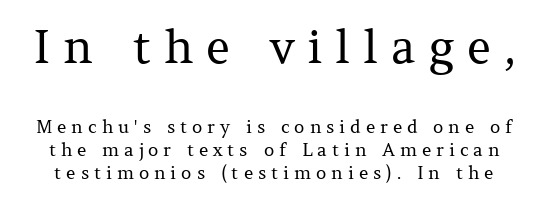
Q: Is the text bold? A: No.
Q: Is the text italic (slanted)? A: No, it is upright.
Q: Is the typeface a serif or a sans-serif typeface? A: Serif.
Q: Is the text underlined? A: No.
Q: Is the spacing between letters normal or unusually wide? A: Unusually wide.
Q: Is the spacing between lines tight, normal or loose? A: Normal.
Q: Which block of text is set in a larger size, the first (top) or the second (bottom)? A: The first (top) one.
Q: Width (condensed, normal, or wide)? A: Normal.
Q: Stroke contrast? A: Medium.
Q: x-height? A: Medium.
Q: Monospaced? A: No.
